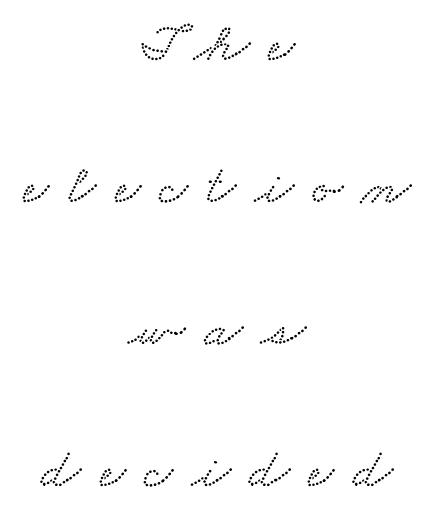
The image shows 57 px wide serif type; set centered, loose line spacing (2.49x), unusually wide letter spacing (+0.33 em), not underlined; low stroke contrast and a small x-height.
